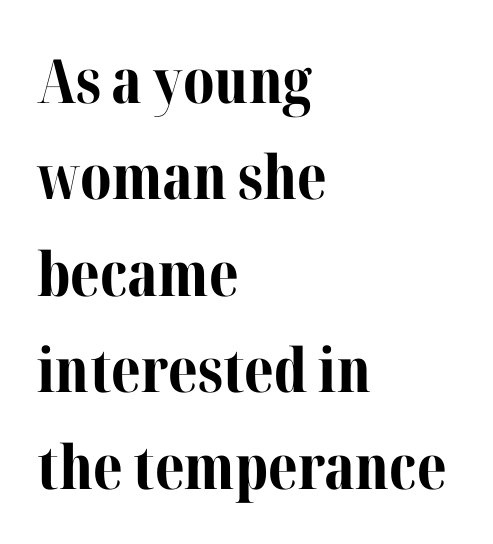
Q: Is the text bold? A: Yes.
Q: Is the text italic (slanted)? A: No, it is upright.
Q: Is the typeface a serif or a sans-serif typeface? A: Serif.
Q: Is the text underlined? A: No.
Q: How is the paragraph aligned? A: Left-aligned.
Q: Is the spacing between letters normal or unusually wide? A: Normal.
Q: Is the spacing between lines tight, normal or loose? A: Normal.
Q: Width (condensed, normal, or wide)? A: Normal.
Q: Stroke contrast? A: Medium.
Q: x-height? A: Medium.
Q: Monospaced? A: No.
